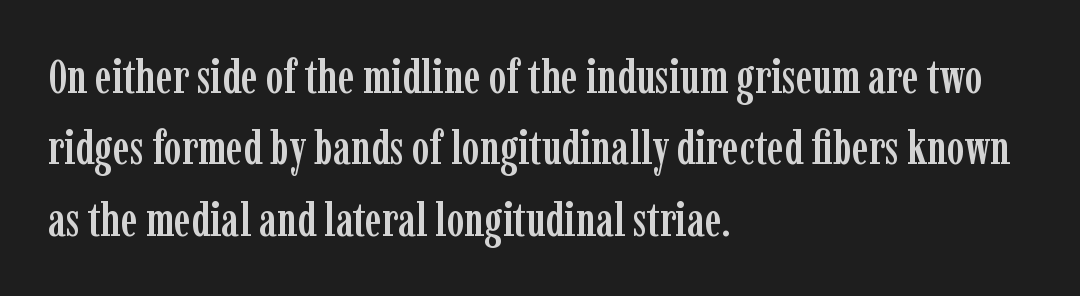
Has an underline been added? It has not. A typesetter would call this zero additional tracking. The letters advance in unequal steps, a hallmark of proportional type. Yep, those are serifs on the letters. It's the straight-up-and-down kind of type.
